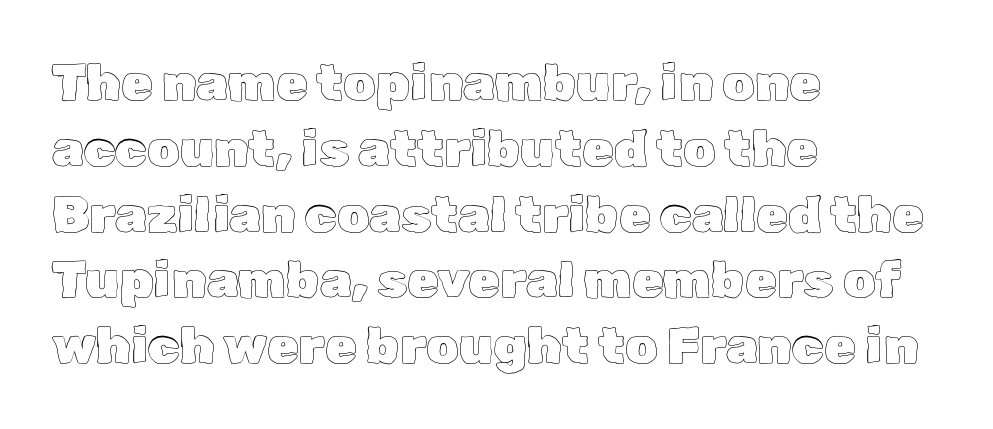
Q: Is the text italic (slanted)? A: No, it is upright.
Q: Is the text underlined? A: No.
Q: How is the paragraph aligned? A: Left-aligned.
Q: Is the spacing between letters normal or unusually wide? A: Normal.
Q: Is the spacing between lines tight, normal or loose? A: Normal.
Q: Width (condensed, normal, or wide)? A: Normal.
Q: x-height? A: Medium.
Q: Monospaced? A: No.
